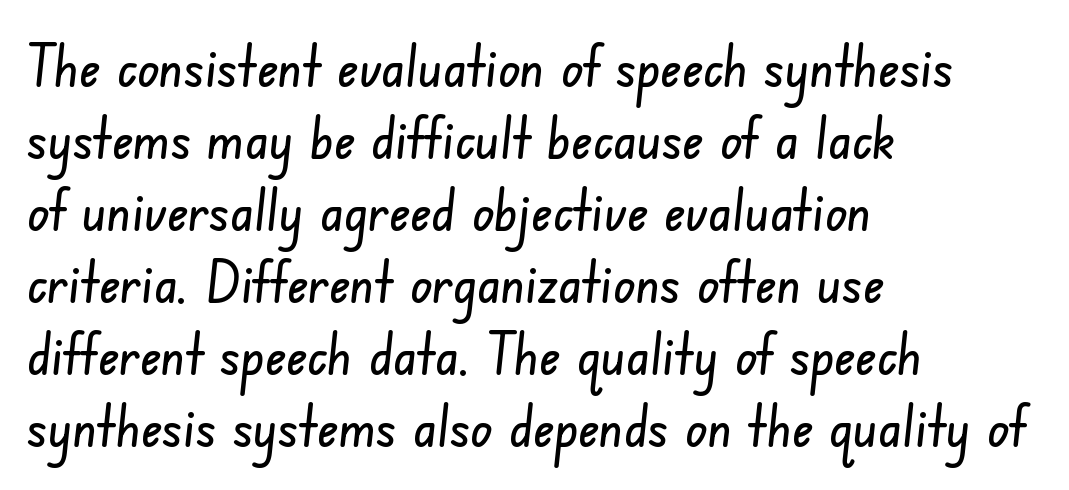
{"serif": "no", "width": "condensed", "stroke_contrast": "low", "x_height": "small", "monospaced": "no", "underline": "no", "align": "left", "line_spacing_ratio": 1.24, "letter_spacing": "normal", "letter_spacing_em": 0.0, "glyph_px": 58}
